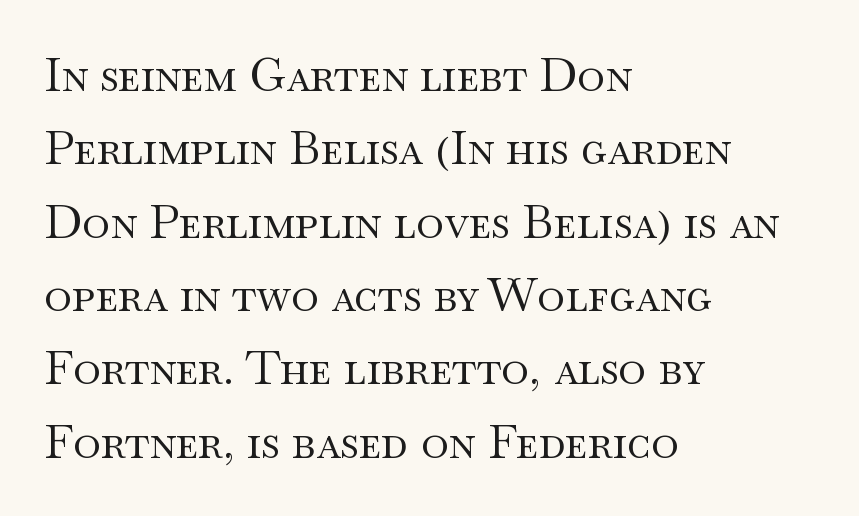
Q: Is the text bold? A: No.
Q: Is the text italic (slanted)? A: No, it is upright.
Q: Is the typeface a serif or a sans-serif typeface? A: Serif.
Q: Is the text underlined? A: No.
Q: How is the paragraph aligned? A: Left-aligned.
Q: Is the spacing between letters normal or unusually wide? A: Normal.
Q: Is the spacing between lines tight, normal or loose? A: Normal.
Q: Width (condensed, normal, or wide)? A: Wide.
Q: Stroke contrast? A: Medium.
Q: x-height? A: Small.
Q: Monospaced? A: No.
